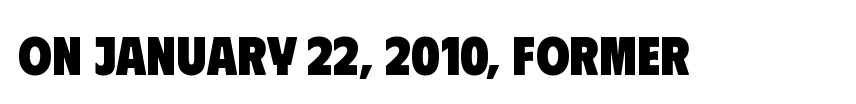
The string is rendered with underlining switched off. Nothing unusual about the tracking: characters are spaced as the font intends. Does the type have serifs? No, each stem ends abruptly. Heavy, bold letterforms.
